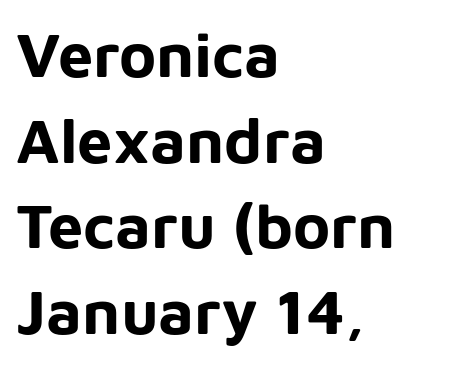
Q: Is the text bold? A: Yes.
Q: Is the text italic (slanted)? A: No, it is upright.
Q: Is the typeface a serif or a sans-serif typeface? A: Sans-serif.
Q: Is the text underlined? A: No.
Q: How is the paragraph aligned? A: Left-aligned.
Q: Is the spacing between letters normal or unusually wide? A: Normal.
Q: Is the spacing between lines tight, normal or loose? A: Normal.
Q: Width (condensed, normal, or wide)? A: Normal.
Q: Stroke contrast? A: Low.
Q: x-height? A: Medium.
Q: Monospaced? A: No.
